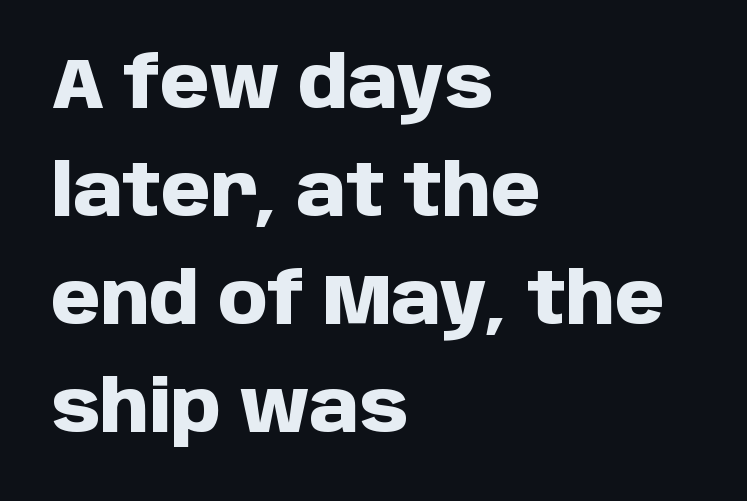
Q: Is the text bold? A: Yes.
Q: Is the text italic (slanted)? A: No, it is upright.
Q: Is the typeface a serif or a sans-serif typeface? A: Sans-serif.
Q: Is the text underlined? A: No.
Q: How is the paragraph aligned? A: Left-aligned.
Q: Is the spacing between letters normal or unusually wide? A: Normal.
Q: Is the spacing between lines tight, normal or loose? A: Normal.
Q: Width (condensed, normal, or wide)? A: Normal.
Q: Stroke contrast? A: Low.
Q: x-height? A: Large.
Q: Monospaced? A: No.
